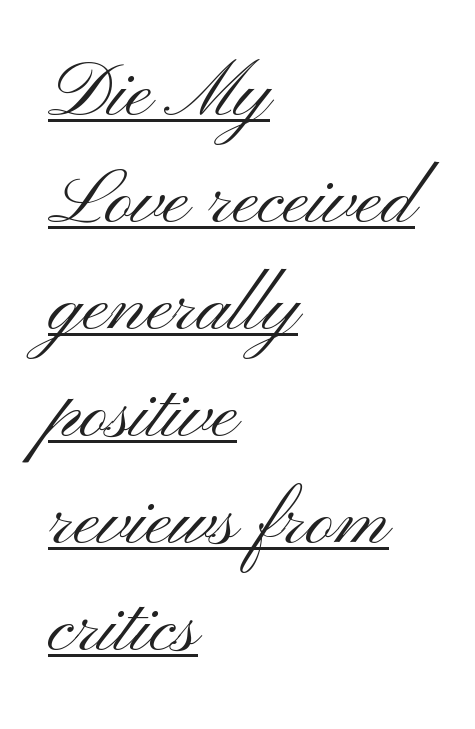
The image shows 77 px light, wide sans-serif type; set left-aligned, normal line spacing (1.39x), normal letter spacing, underlined; medium stroke contrast and a small x-height.
